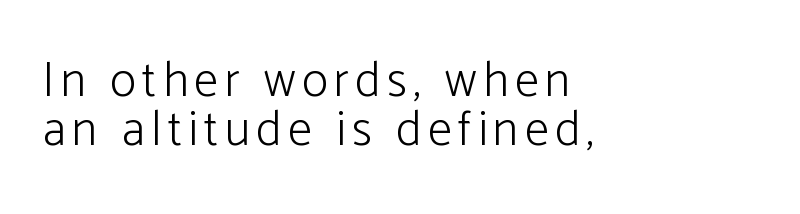
{"serif": "no", "italic": "no", "bold": "no", "weight": "light", "width": "normal", "stroke_contrast": "low", "x_height": "medium", "monospaced": "no", "underline": "no", "align": "left", "line_spacing": "tight", "line_spacing_ratio": 1.0, "glyph_px": 49}
